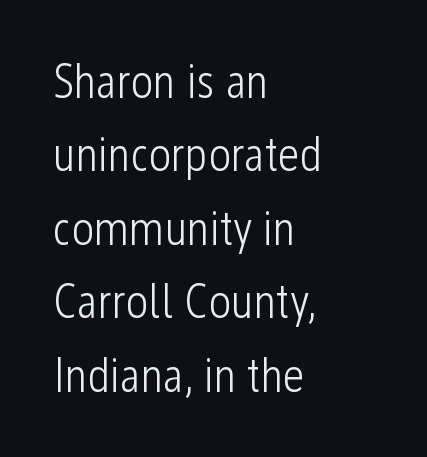
{"serif": "no", "italic": "no", "bold": "no", "weight": "light", "width": "condensed", "stroke_contrast": "low", "x_height": "medium", "monospaced": "no", "underline": "no", "align": "left", "line_spacing": "normal", "line_spacing_ratio": 1.53, "letter_spacing": "normal", "letter_spacing_em": 0.0, "glyph_px": 48}
